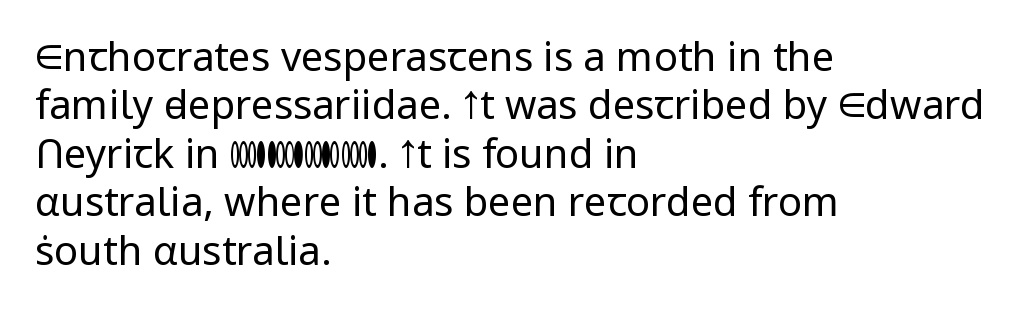
Q: Is the text bold? A: No.
Q: Is the text italic (slanted)? A: No, it is upright.
Q: Is the typeface a serif or a sans-serif typeface? A: Sans-serif.
Q: Is the text underlined? A: No.
Q: How is the paragraph aligned? A: Left-aligned.
Q: Is the spacing between letters normal or unusually wide? A: Normal.
Q: Width (condensed, normal, or wide)? A: Normal.
Q: Stroke contrast? A: Low.
Q: x-height? A: Medium.
Q: Monospaced? A: No.
